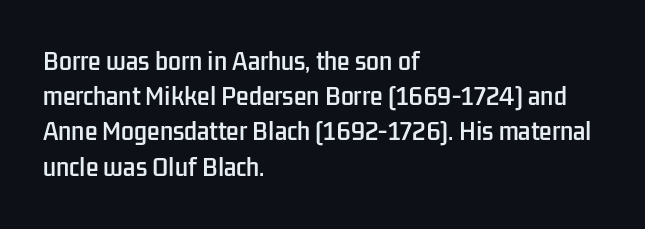
The designer left line spacing at the default. The face used here is rendered with its standard letterfit. The letters stand upright; this is a roman face. The rag falls on the right side of this text block. The words here are not underlined.
